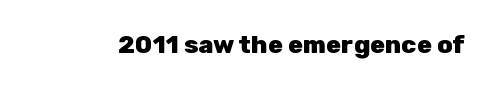
Q: Is the text bold? A: Yes.
Q: Is the text italic (slanted)? A: No, it is upright.
Q: Is the text underlined? A: No.
Q: Is the spacing between letters normal or unusually wide? A: Normal.
